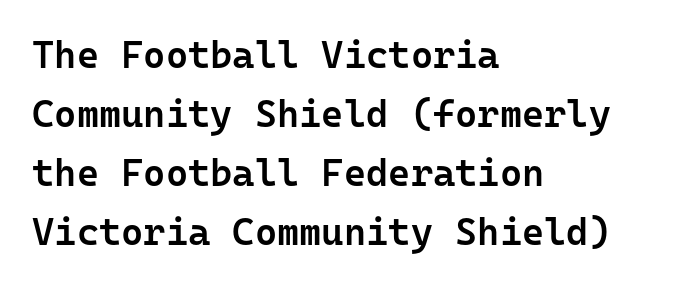
The image shows 38 px semibold sans-serif type, upright, monospaced; set left-aligned, normal line spacing (1.55x), normal letter spacing, not underlined; low stroke contrast and a medium x-height.
